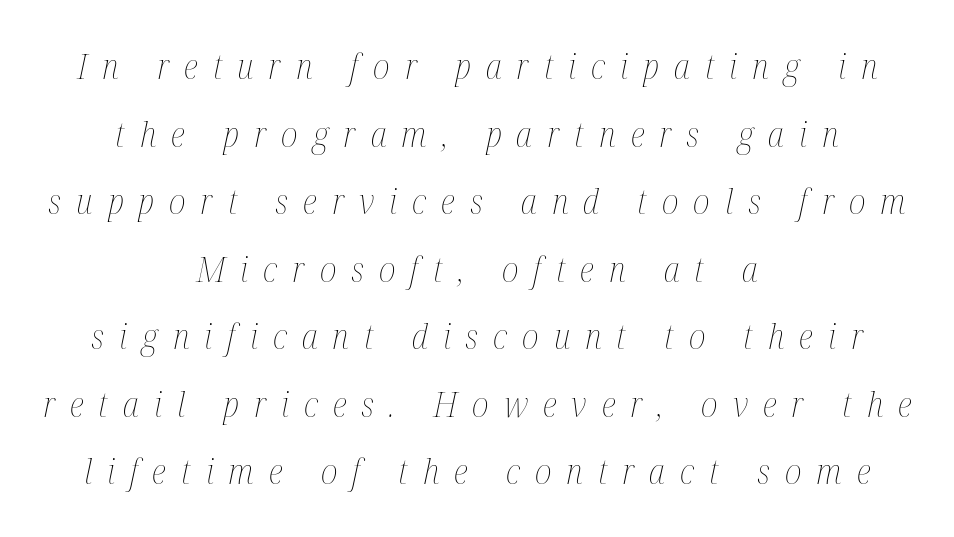
The image shows 35 px thin, condensed type, italic (leaning right); set centered, loose line spacing (1.93x), unusually wide letter spacing (+0.43 em), not underlined; medium stroke contrast and a medium x-height.
